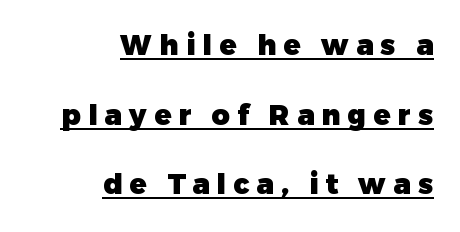
The image shows 28 px heavy sans-serif type, upright; set right-aligned, loose line spacing (2.49x), unusually wide letter spacing (+0.26 em), underlined; low stroke contrast and a medium x-height.
